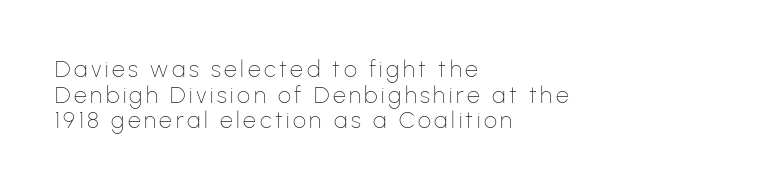
The image shows 23 px text type, upright; set left-aligned, tight line spacing (1.11x), not underlined.
